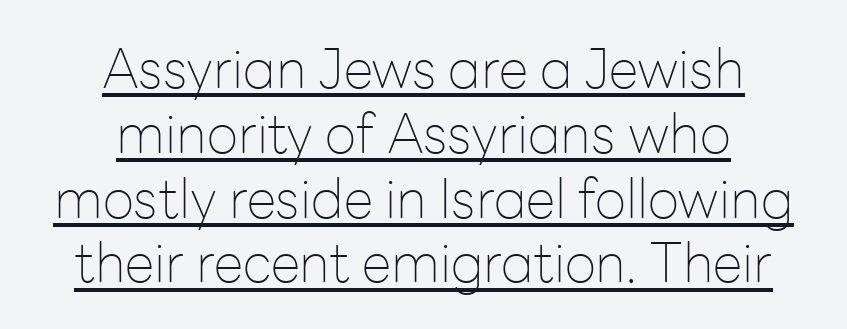
{"serif": "no", "italic": "no", "bold": "no", "weight": "thin", "width": "normal", "stroke_contrast": "low", "x_height": "medium", "monospaced": "no", "underline": "yes", "align": "center", "line_spacing_ratio": 1.2, "letter_spacing": "normal", "letter_spacing_em": 0.0, "glyph_px": 54}
